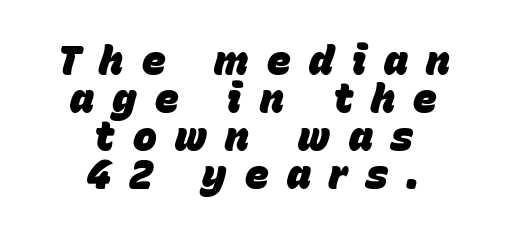
{"italic": "yes", "lean": "right", "slant_degrees": 15, "bold": "yes", "weight": "heavy", "width": "normal", "stroke_contrast": "low", "x_height": "large", "monospaced": "no", "underline": "no", "align": "center", "line_spacing": "tight", "line_spacing_ratio": 0.95, "letter_spacing": "wide", "letter_spacing_em": 0.46, "glyph_px": 40}
